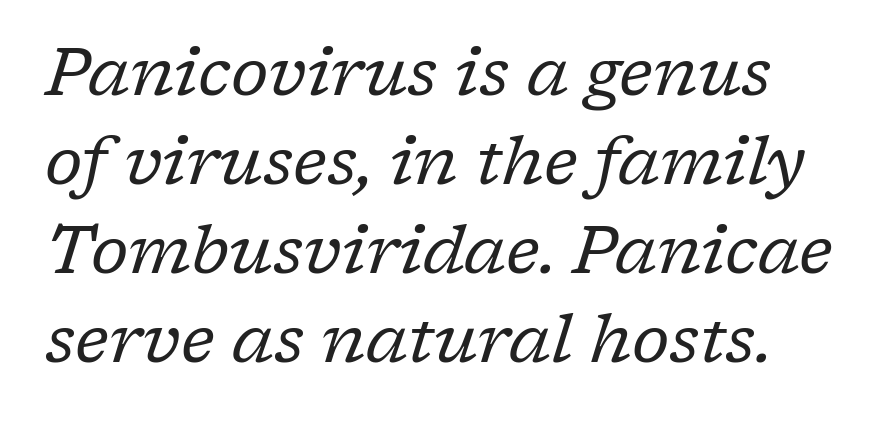
Note: serifs present on the glyphs. The rendering uses a moderate line-height, typical for paragraphs. Anything drawn beneath the words? Only blank space. The face used here has a pronounced slope to its letters.
